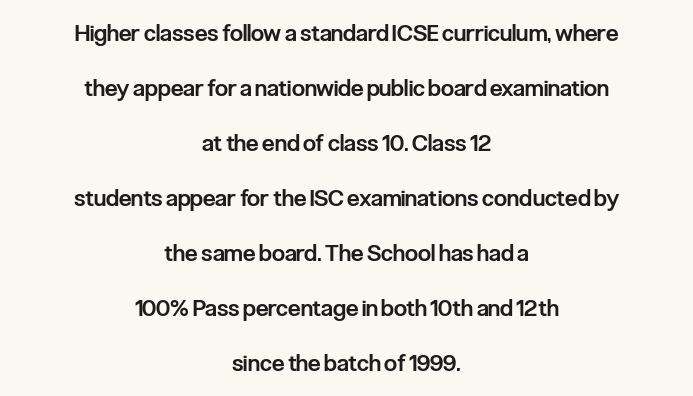
The image shows 23 px text type, upright; set centered, loose line spacing (2.39x), normal letter spacing, not underlined.
